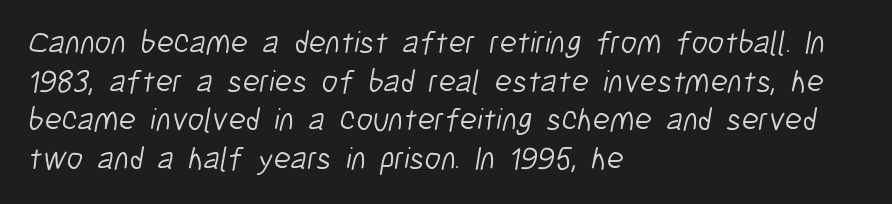
The image shows 32 px light, condensed sans-serif type; set left-aligned, line spacing 1.21x, normal letter spacing, not underlined; low stroke contrast and a medium x-height.
